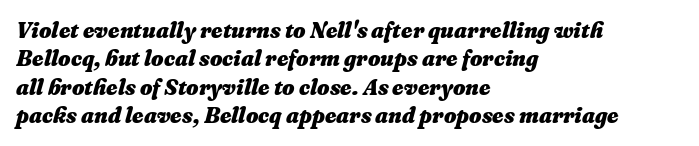
Slanted lettering throughout. Line starts are locked; line ends wander. Look at the stroke-to-counter ratio: heavy, a bold. What stands out about the letter spacing? Nothing — it is the standard amount. The words here are not underlined.
